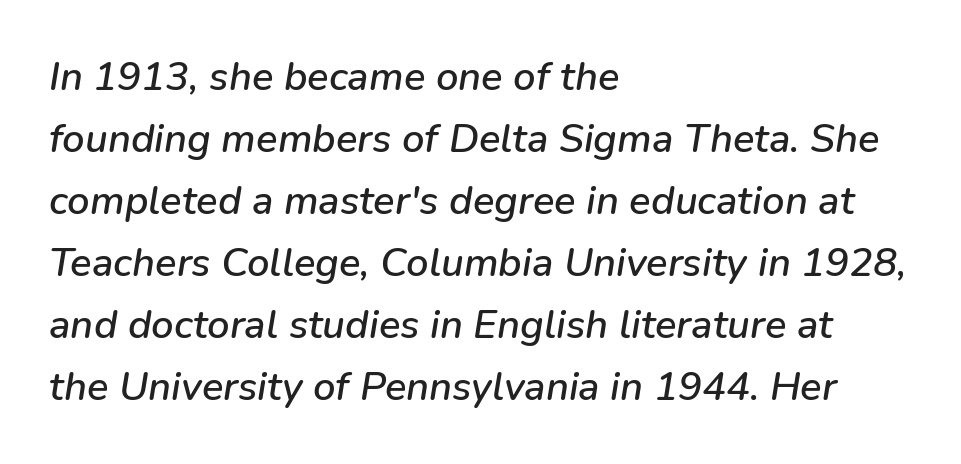
The image shows 40 px text type, italic (leaning right); set left-aligned, normal line spacing (1.55x), normal letter spacing, not underlined; low stroke contrast and a medium x-height.
